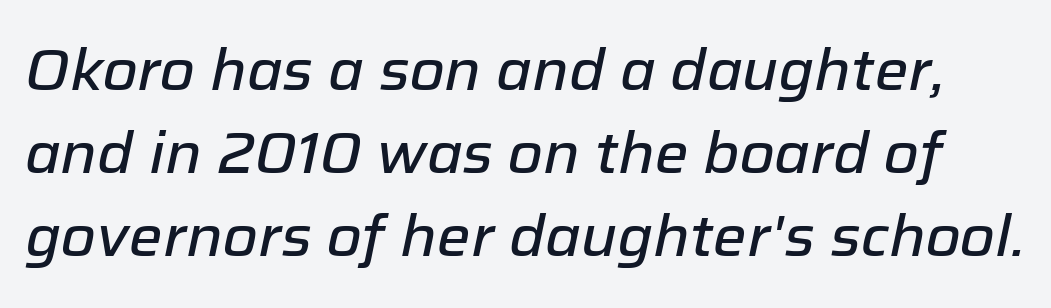
{"italic": "yes", "lean": "right", "slant_degrees": 12, "width": "normal", "stroke_contrast": "low", "x_height": "medium", "monospaced": "no", "underline": "no", "line_spacing": "normal", "line_spacing_ratio": 1.46, "letter_spacing": "normal", "letter_spacing_em": 0.0, "glyph_px": 57}
